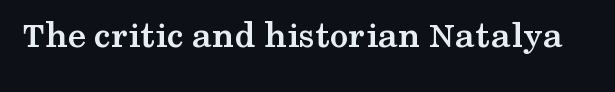
The image shows 37 px semibold, wide serif type, upright; set normal letter spacing, not underlined; medium stroke contrast and a medium x-height.
